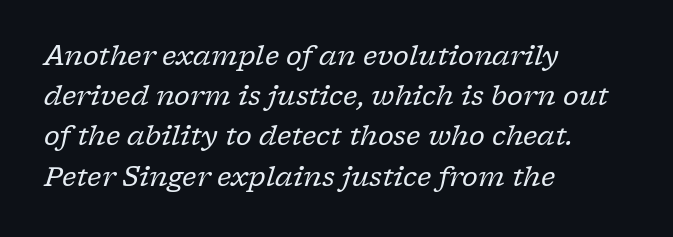
The image shows 27 px text type, italic (leaning right); set left-aligned, normal line spacing (1.49x), normal letter spacing, not underlined.
